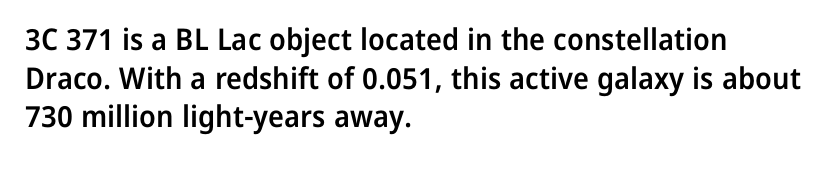
The image shows 30 px semibold sans-serif type, upright; set left-aligned, normal line spacing (1.29x), normal letter spacing, not underlined; low stroke contrast and a medium x-height.
